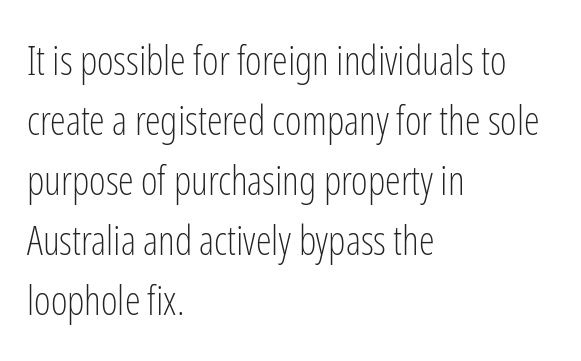
Q: Is the text bold? A: No.
Q: Is the text italic (slanted)? A: No, it is upright.
Q: Is the typeface a serif or a sans-serif typeface? A: Sans-serif.
Q: Is the text underlined? A: No.
Q: How is the paragraph aligned? A: Left-aligned.
Q: Is the spacing between letters normal or unusually wide? A: Normal.
Q: Is the spacing between lines tight, normal or loose? A: Normal.
Q: Width (condensed, normal, or wide)? A: Condensed.
Q: Stroke contrast? A: Low.
Q: x-height? A: Medium.
Q: Monospaced? A: No.
